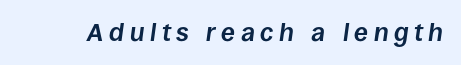
The image shows 25 px bold type, italic (leaning right); set unusually wide letter spacing (+0.22 em), not underlined.
